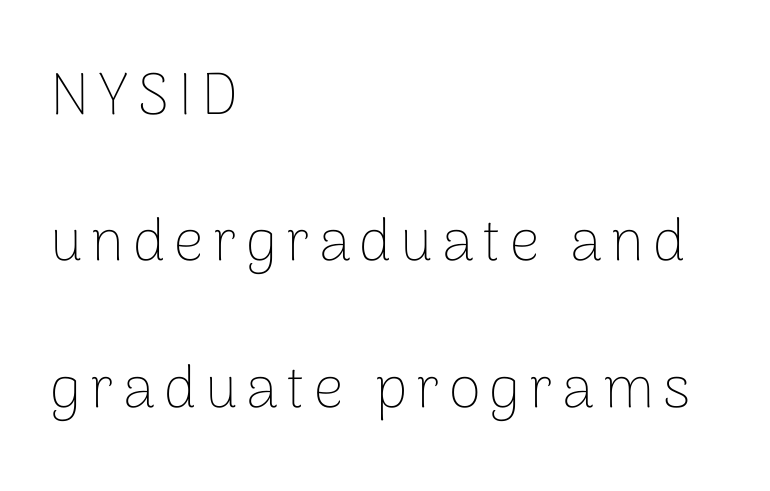
The image shows 59 px thin sans-serif type, upright; set left-aligned, loose line spacing (2.48x), not underlined; low stroke contrast and a medium x-height.
